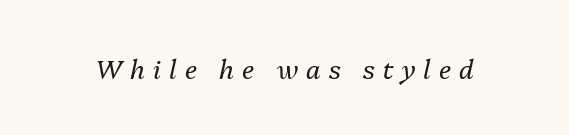
{"italic": "yes", "lean": "right", "slant_degrees": 13, "bold": "no", "underline": "no", "letter_spacing": "wide", "letter_spacing_em": 0.31, "glyph_px": 26}
